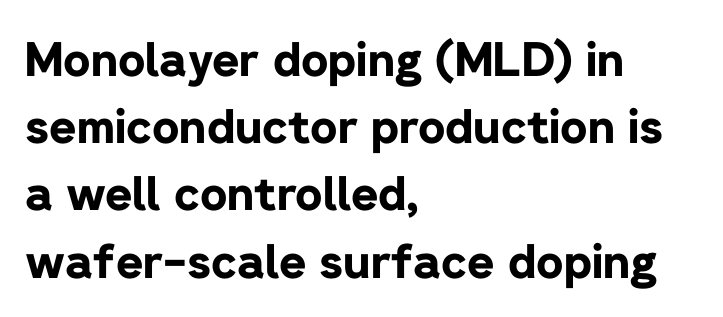
Q: Is the text bold? A: Yes.
Q: Is the text italic (slanted)? A: No, it is upright.
Q: Is the typeface a serif or a sans-serif typeface? A: Sans-serif.
Q: Is the text underlined? A: No.
Q: How is the paragraph aligned? A: Left-aligned.
Q: Is the spacing between letters normal or unusually wide? A: Normal.
Q: Is the spacing between lines tight, normal or loose? A: Normal.
Q: Width (condensed, normal, or wide)? A: Normal.
Q: Stroke contrast? A: Low.
Q: x-height? A: Medium.
Q: Monospaced? A: No.
